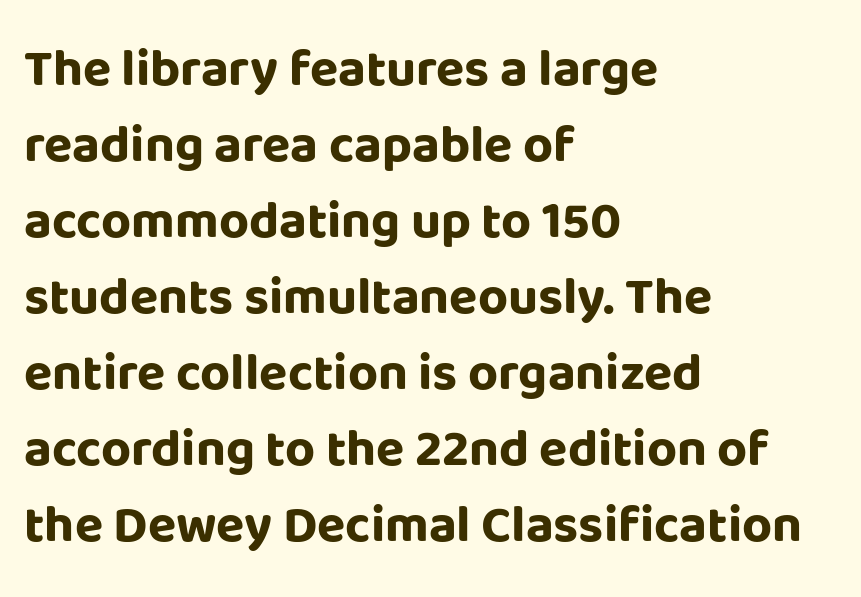
{"serif": "no", "italic": "no", "bold": "yes", "weight": "bold", "width": "normal", "stroke_contrast": "low", "x_height": "large", "monospaced": "no", "underline": "no", "align": "left", "line_spacing": "normal", "line_spacing_ratio": 1.46, "letter_spacing": "normal", "letter_spacing_em": 0.0, "glyph_px": 52}
